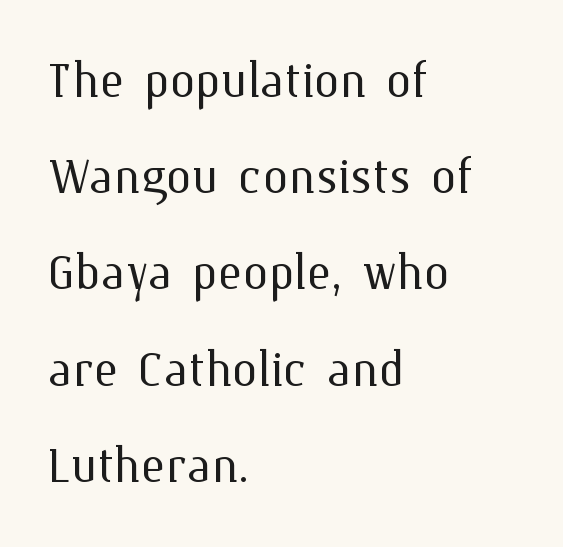
Q: Is the text bold? A: No.
Q: Is the text italic (slanted)? A: No, it is upright.
Q: Is the text underlined? A: No.
Q: How is the paragraph aligned? A: Left-aligned.
Q: Is the spacing between letters normal or unusually wide? A: Normal.
Q: Is the spacing between lines tight, normal or loose? A: Normal.
Q: Width (condensed, normal, or wide)? A: Normal.
Q: Stroke contrast? A: Medium.
Q: x-height? A: Medium.
Q: Monospaced? A: No.
